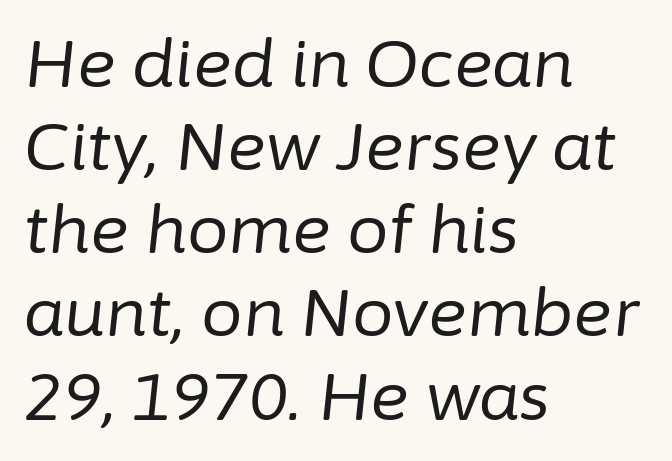
Type without underlining. There is no visible air inserted between adjacent glyphs. The letters advance in unequal steps, a hallmark of proportional type. Line beginnings align vertically; line endings do not. These lines were composed using italics. No extra ink here — the face is not bold.
